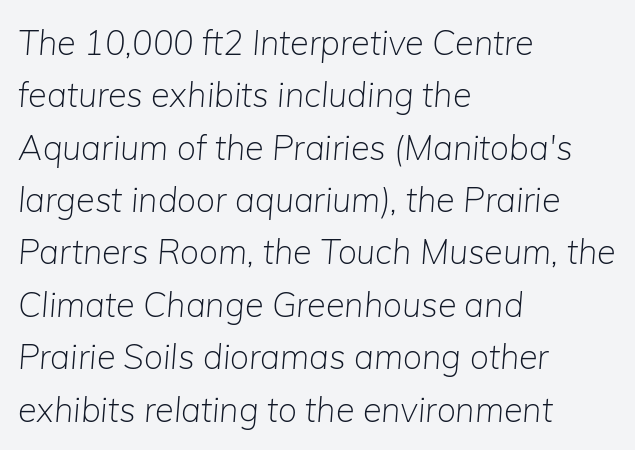
Q: Is the text bold? A: No.
Q: Is the text italic (slanted)? A: Yes, it leans right by about 5 degrees.
Q: Is the text underlined? A: No.
Q: How is the paragraph aligned? A: Left-aligned.
Q: Is the spacing between letters normal or unusually wide? A: Normal.
Q: Is the spacing between lines tight, normal or loose? A: Normal.
Q: Width (condensed, normal, or wide)? A: Normal.
Q: Stroke contrast? A: Low.
Q: x-height? A: Medium.
Q: Monospaced? A: No.
